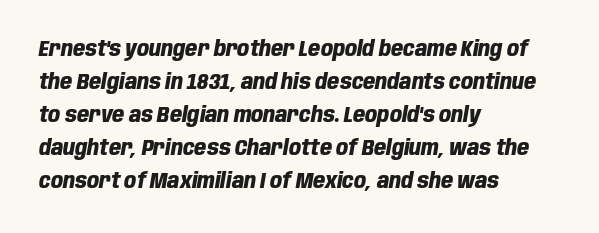
The image shows 21 px bold type, italic (leaning right); set left-aligned, normal line spacing (1.57x), normal letter spacing, not underlined.
